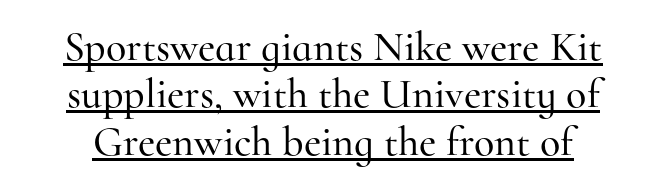
Q: Is the text italic (slanted)? A: No, it is upright.
Q: Is the typeface a serif or a sans-serif typeface? A: Serif.
Q: Is the text underlined? A: Yes.
Q: Is the spacing between letters normal or unusually wide? A: Normal.
Q: Is the spacing between lines tight, normal or loose? A: Tight.
Q: Width (condensed, normal, or wide)? A: Normal.
Q: Stroke contrast? A: High.
Q: x-height? A: Small.
Q: Monospaced? A: No.
